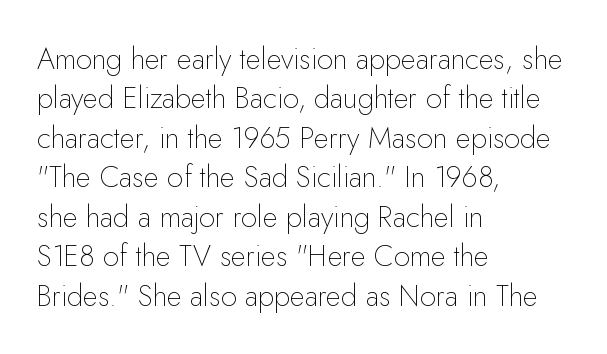
The image shows 29 px thin sans-serif type, upright; set left-aligned, normal line spacing (1.36x), normal letter spacing, not underlined; low stroke contrast and a small x-height.
